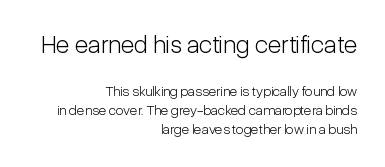
The image shows 25 px text type, upright; set right-aligned, normal line spacing (1.35x), normal letter spacing, not underlined; the first (top) block is 1.79x larger.
